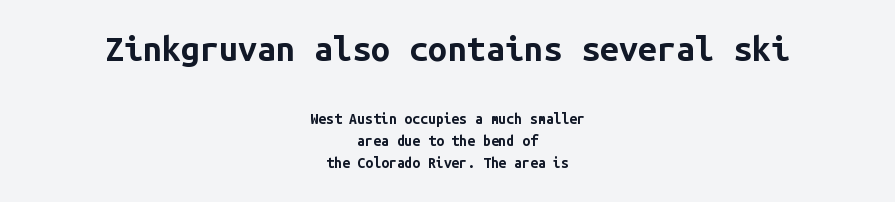
The image shows 34 px bold sans-serif type, upright, monospaced; set centered, normal line spacing (1.58x), normal letter spacing, not underlined; the first (top) block is 2.43x larger; low stroke contrast and a medium x-height.
